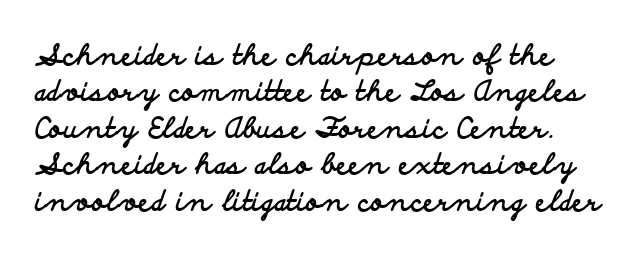
Q: Is the text bold? A: Yes.
Q: Is the text italic (slanted)? A: Yes.
Q: Is the typeface a serif or a sans-serif typeface? A: Sans-serif.
Q: Is the text underlined? A: No.
Q: Is the spacing between letters normal or unusually wide? A: Normal.
Q: Is the spacing between lines tight, normal or loose? A: Normal.
Q: Width (condensed, normal, or wide)? A: Wide.
Q: Stroke contrast? A: Low.
Q: x-height? A: Small.
Q: Monospaced? A: No.
